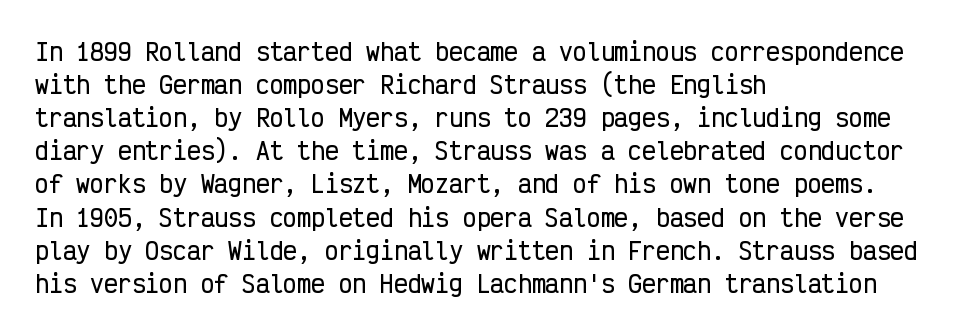
The block of text has a typical density, with ordinary space between rows. Tracking here is standard; glyphs follow each other at the usual distance. The strip under each line holds only bare page. The lettering holds an erect, upright posture throughout. Teacher's note: observe the even left margin — that is flush-left alignment.
